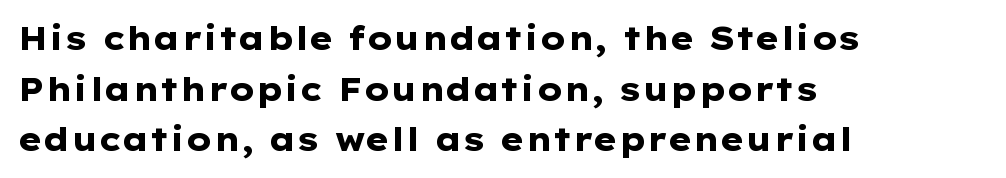
The strokes are fattened all the way to bold. Leading: standard. Posture: straight, roman, zero tilt. In terms of letterform style, serifs are entirely absent.
